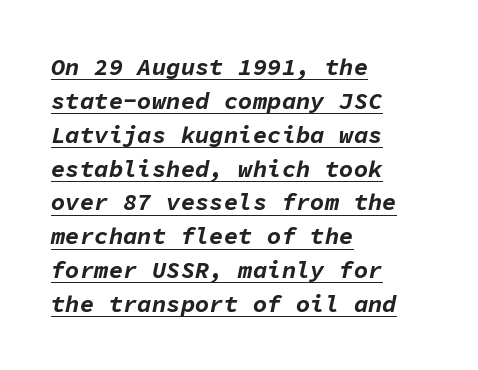
{"italic": "yes", "lean": "right", "slant_degrees": 11, "bold": "yes", "underline": "yes", "align": "left", "line_spacing": "normal", "line_spacing_ratio": 1.41, "letter_spacing": "normal", "letter_spacing_em": 0.0, "glyph_px": 24}
